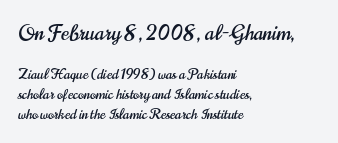
The image shows 21 px text type; set left-aligned, normal line spacing (1.41x), normal letter spacing, not underlined; the first (top) block is 1.5x larger.
